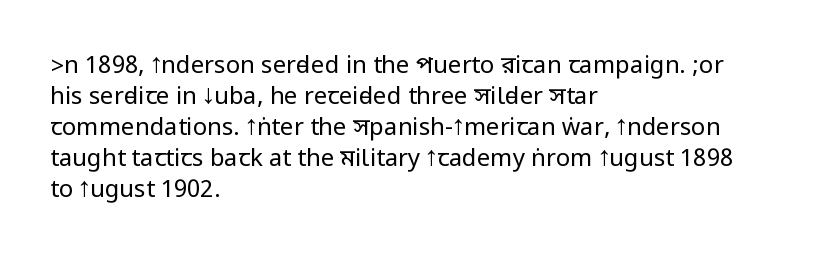
{"italic": "no", "bold": "no", "underline": "no", "align": "left", "line_spacing": "normal", "line_spacing_ratio": 1.29, "letter_spacing": "normal", "letter_spacing_em": 0.0, "glyph_px": 24}
